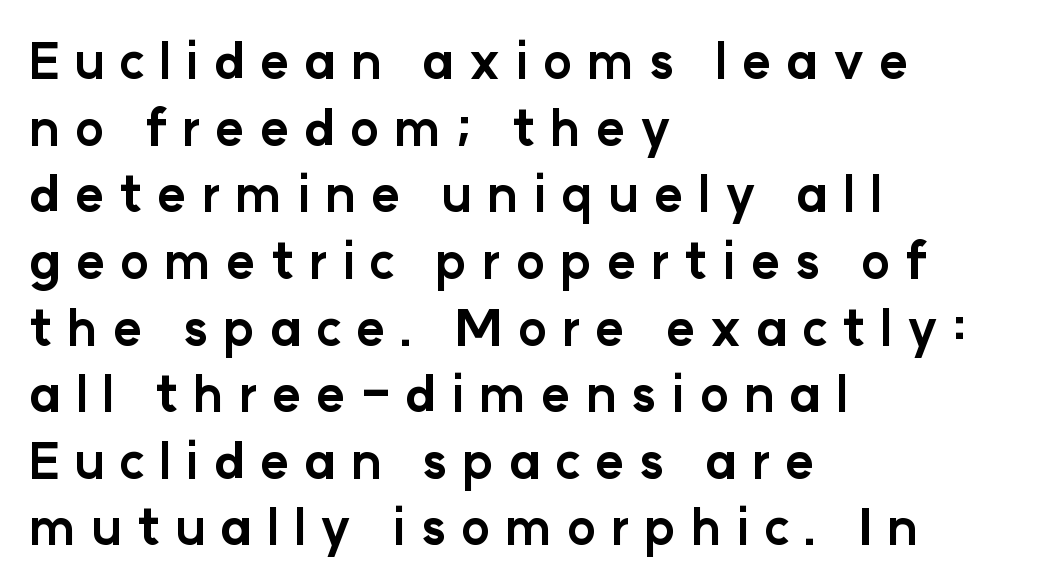
Q: Is the text bold? A: Yes.
Q: Is the text italic (slanted)? A: No, it is upright.
Q: Is the typeface a serif or a sans-serif typeface? A: Sans-serif.
Q: Is the text underlined? A: No.
Q: How is the paragraph aligned? A: Left-aligned.
Q: Is the spacing between letters normal or unusually wide? A: Unusually wide.
Q: Is the spacing between lines tight, normal or loose? A: Normal.
Q: Width (condensed, normal, or wide)? A: Normal.
Q: Stroke contrast? A: Low.
Q: x-height? A: Medium.
Q: Monospaced? A: No.
